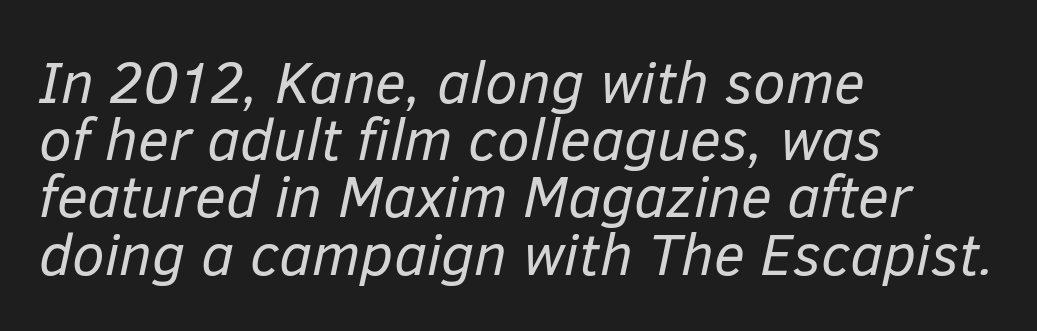
Q: Is the text bold? A: No.
Q: Is the text italic (slanted)? A: Yes, it leans right by about 12 degrees.
Q: Is the text underlined? A: No.
Q: How is the paragraph aligned? A: Left-aligned.
Q: Is the spacing between letters normal or unusually wide? A: Normal.
Q: Is the spacing between lines tight, normal or loose? A: Tight.
Q: Width (condensed, normal, or wide)? A: Normal.
Q: Stroke contrast? A: Low.
Q: x-height? A: Medium.
Q: Monospaced? A: No.
